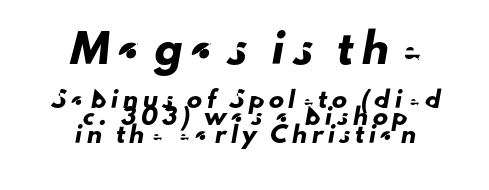
Q: Is the text underlined? A: No.
Q: How is the paragraph aligned? A: Centered.
Q: Is the spacing between letters normal or unusually wide? A: Unusually wide.
Q: Which block of text is set in a larger size, the first (top) or the second (bottom)? A: The first (top) one.
